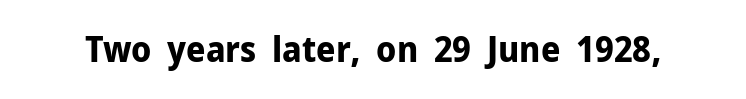
The image shows 35 px bold sans-serif type, upright; set normal letter spacing, not underlined; low stroke contrast and a medium x-height.
